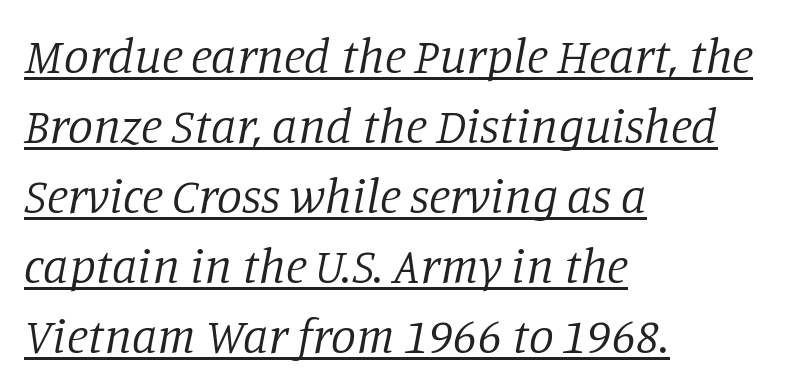
Q: Is the text bold? A: No.
Q: Is the text italic (slanted)? A: Yes, it leans right by about 11 degrees.
Q: Is the typeface a serif or a sans-serif typeface? A: Serif.
Q: Is the text underlined? A: Yes.
Q: How is the paragraph aligned? A: Left-aligned.
Q: Is the spacing between letters normal or unusually wide? A: Normal.
Q: Is the spacing between lines tight, normal or loose? A: Normal.
Q: Width (condensed, normal, or wide)? A: Normal.
Q: Stroke contrast? A: Low.
Q: x-height? A: Large.
Q: Monospaced? A: No.
